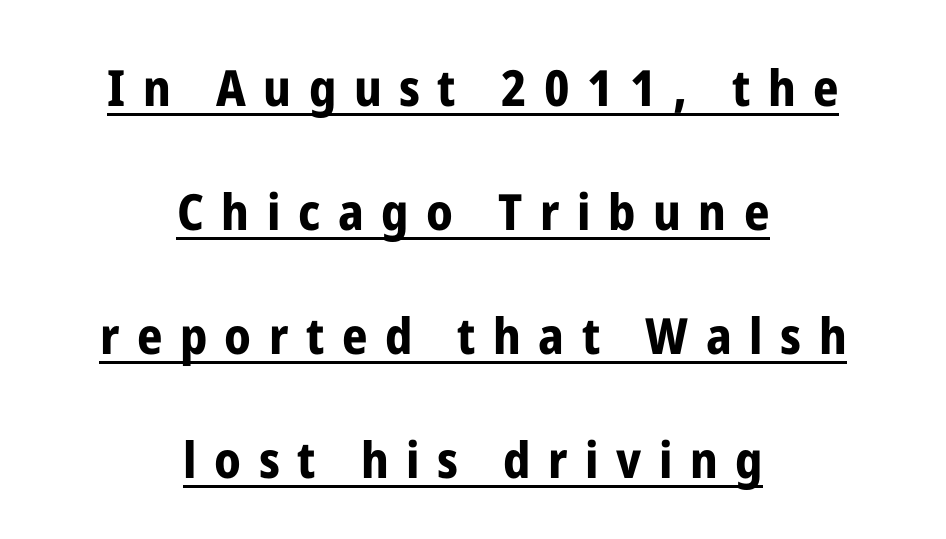
{"serif": "no", "italic": "no", "bold": "yes", "weight": "bold", "width": "condensed", "stroke_contrast": "low", "x_height": "medium", "monospaced": "no", "underline": "yes", "align": "center", "line_spacing": "loose", "line_spacing_ratio": 2.48, "letter_spacing": "wide", "letter_spacing_em": 0.35, "glyph_px": 50}
